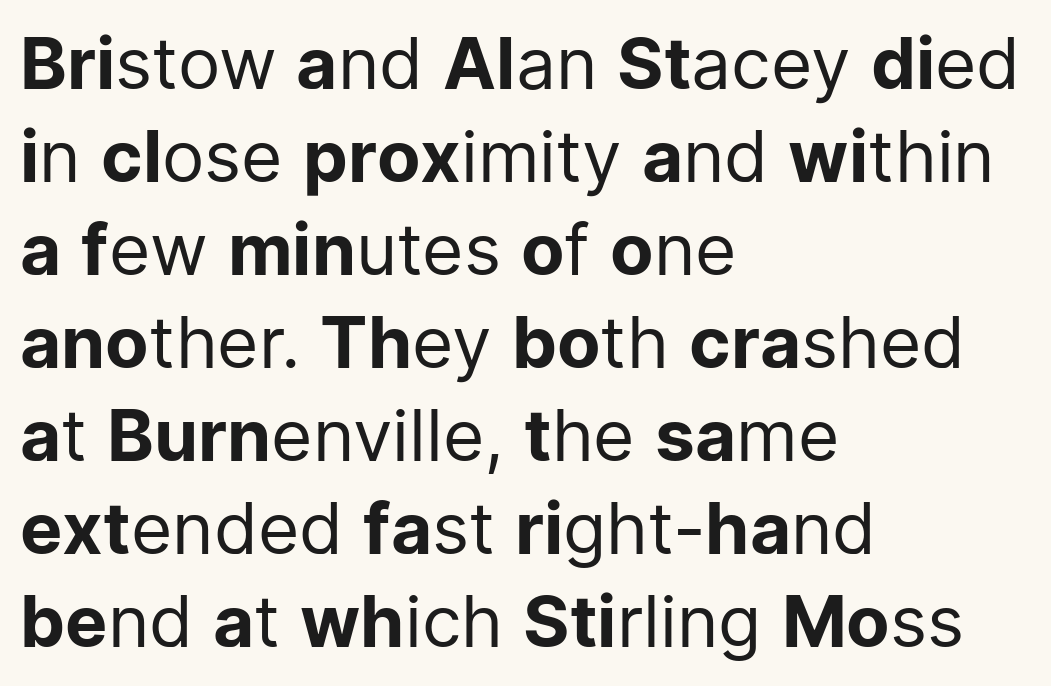
{"serif": "no", "italic": "no", "bold": "no", "weight": "regular", "width": "normal", "stroke_contrast": "low", "x_height": "medium", "monospaced": "no", "underline": "no", "align": "left", "line_spacing": "normal", "line_spacing_ratio": 1.31, "letter_spacing": "normal", "letter_spacing_em": 0.0, "glyph_px": 71}
